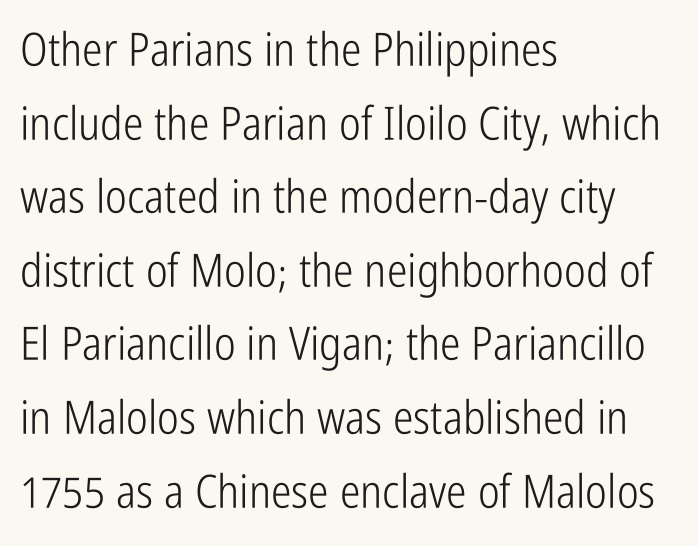
{"serif": "no", "italic": "no", "bold": "no", "weight": "light", "width": "condensed", "stroke_contrast": "low", "x_height": "medium", "monospaced": "no", "underline": "no", "align": "left", "line_spacing": "normal", "line_spacing_ratio": 1.6, "letter_spacing": "normal", "letter_spacing_em": 0.0, "glyph_px": 46}
